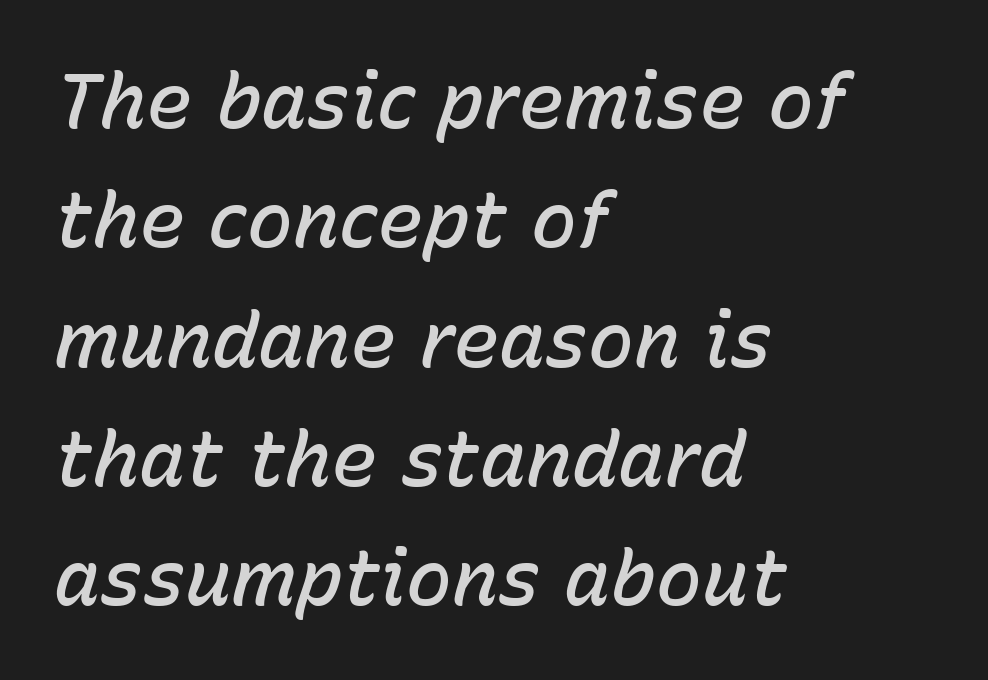
The image shows 77 px semibold type, italic (leaning right); set left-aligned, normal line spacing (1.55x), normal letter spacing, not underlined; low stroke contrast and a medium x-height.
